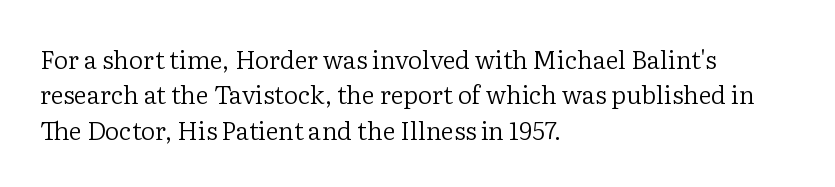
{"italic": "no", "bold": "no", "underline": "no", "align": "left", "line_spacing": "normal", "line_spacing_ratio": 1.42, "letter_spacing": "normal", "letter_spacing_em": 0.0, "glyph_px": 25}
